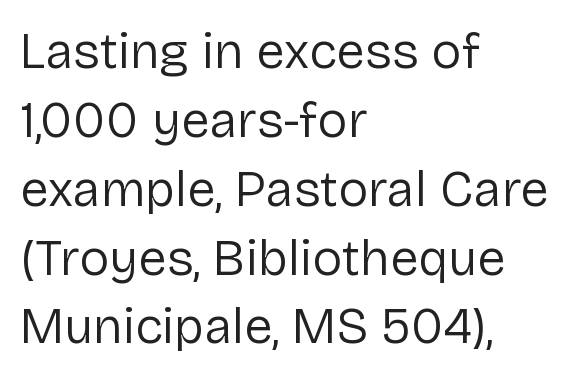
The image shows 51 px regular-weight sans-serif type, upright; set left-aligned, normal line spacing (1.35x), normal letter spacing, not underlined; low stroke contrast and a medium x-height.
